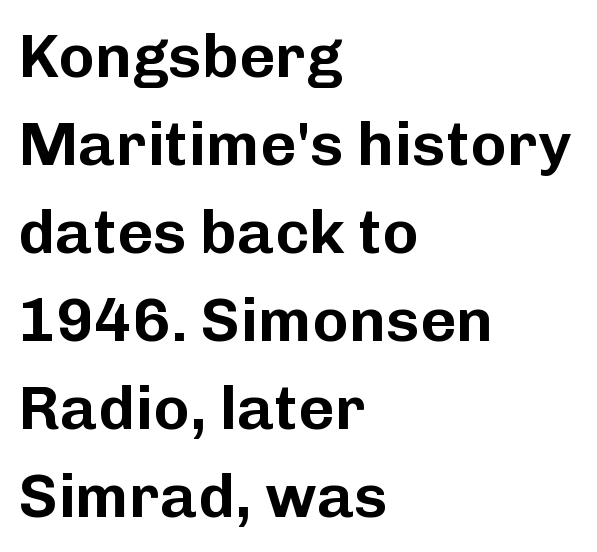
{"serif": "no", "italic": "no", "width": "normal", "stroke_contrast": "low", "x_height": "medium", "monospaced": "no", "underline": "no", "align": "left", "line_spacing": "normal", "line_spacing_ratio": 1.42, "letter_spacing": "normal", "letter_spacing_em": 0.0, "glyph_px": 62}
